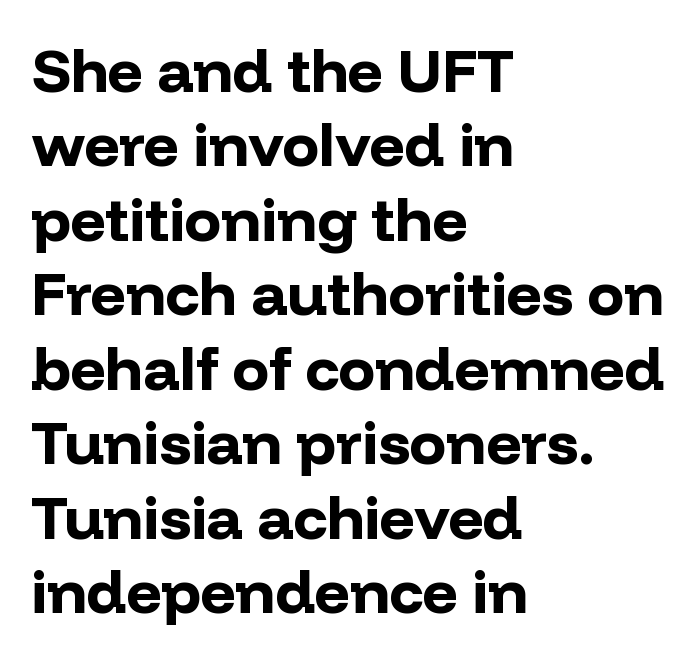
{"serif": "no", "italic": "no", "bold": "yes", "weight": "bold", "width": "normal", "stroke_contrast": "low", "x_height": "medium", "monospaced": "no", "underline": "no", "align": "left", "line_spacing_ratio": 1.22, "letter_spacing": "normal", "letter_spacing_em": 0.0, "glyph_px": 61}
